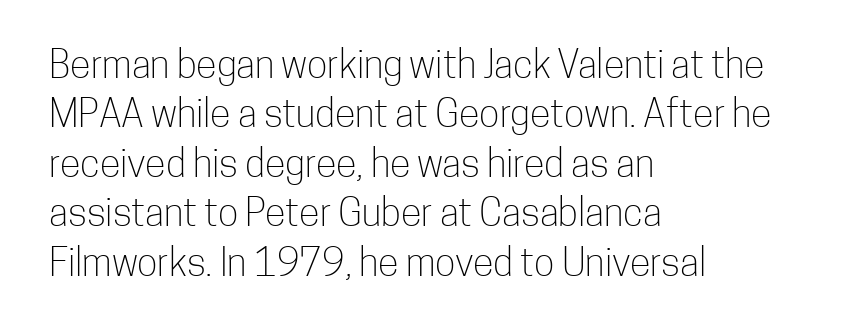
{"serif": "no", "italic": "no", "bold": "no", "weight": "light", "width": "condensed", "stroke_contrast": "low", "x_height": "medium", "monospaced": "no", "underline": "no", "align": "left", "line_spacing": "normal", "line_spacing_ratio": 1.3, "letter_spacing": "normal", "letter_spacing_em": 0.0, "glyph_px": 38}
